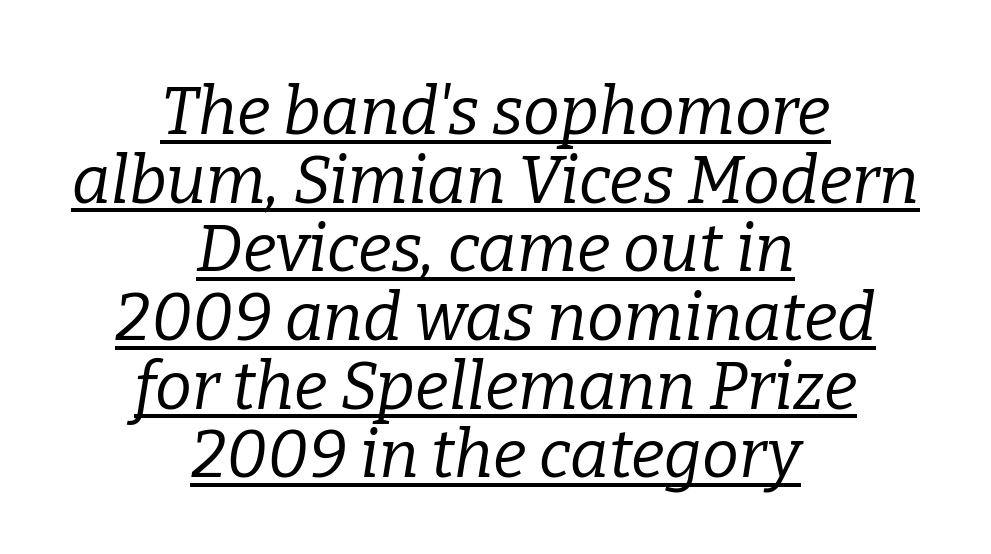
No extra tracking has been applied to these lines. No letter is thick-stroked: the sample isn't bold. Layout note: lines centered. The designer dialed line spacing down below the default. Examine the stroke ends and you'll spot serifs. Honestly, the underline is the first thing you notice here.
